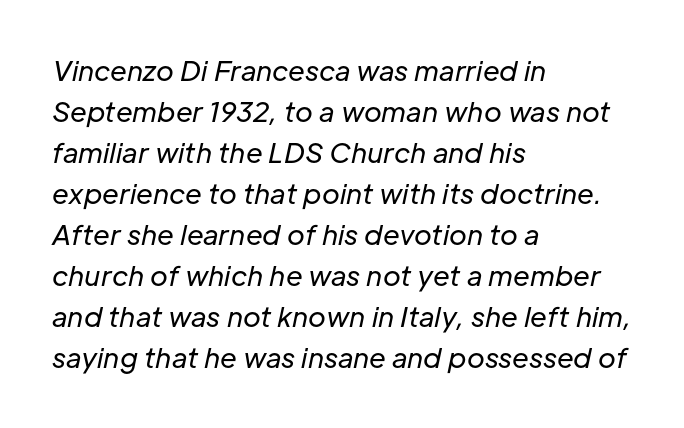
Leading matches the norm, producing a regular column. Compared with typical body copy, the letter spacing here is the same. When letters slant like this, we call the style italic. Honestly, there is no underline to notice here at all. The face looks like a standard text weight, possibly lighter. The paragraph has a hard left edge and a soft right edge.
